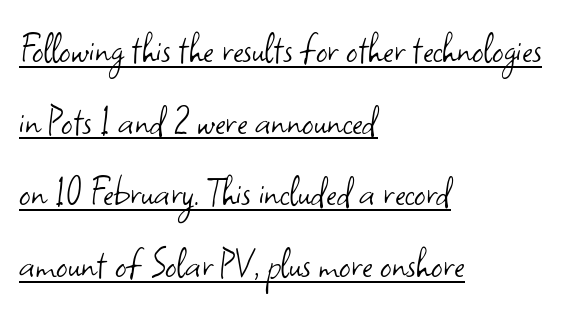
The image shows 45 px light sans-serif type; set left-aligned, normal line spacing (1.59x), normal letter spacing, underlined; low stroke contrast and a small x-height.
